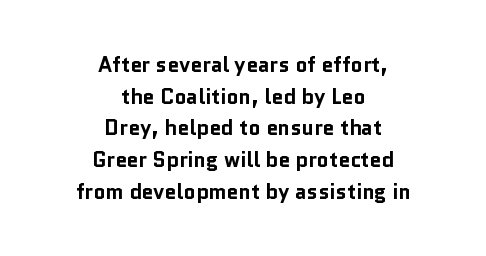
A dark, heavy texture on the line: the type is bold. Nope, not italic — everything's standing straight. Descender tails drop into unmarked territory. These lines keep a tight, regular rhythm from letter to letter. These lines are centered, leaving both edges ragged.
